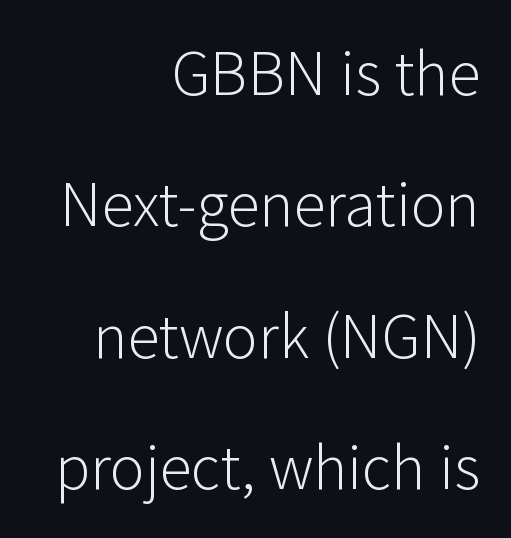
Q: Is the text bold? A: No.
Q: Is the text italic (slanted)? A: No, it is upright.
Q: Is the typeface a serif or a sans-serif typeface? A: Sans-serif.
Q: Is the text underlined? A: No.
Q: How is the paragraph aligned? A: Right-aligned.
Q: Is the spacing between letters normal or unusually wide? A: Normal.
Q: Is the spacing between lines tight, normal or loose? A: Loose.
Q: Width (condensed, normal, or wide)? A: Normal.
Q: Stroke contrast? A: Low.
Q: x-height? A: Medium.
Q: Monospaced? A: No.
